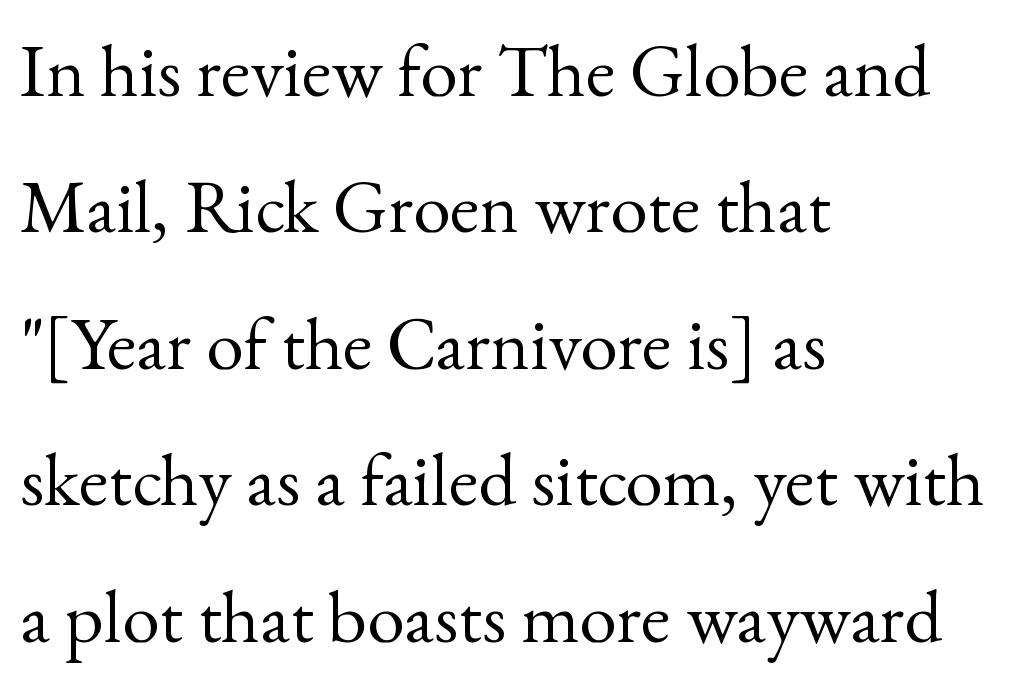
Q: Is the text bold? A: No.
Q: Is the text italic (slanted)? A: No, it is upright.
Q: Is the typeface a serif or a sans-serif typeface? A: Serif.
Q: Is the text underlined? A: No.
Q: How is the paragraph aligned? A: Left-aligned.
Q: Is the spacing between letters normal or unusually wide? A: Normal.
Q: Width (condensed, normal, or wide)? A: Normal.
Q: x-height? A: Small.
Q: Monospaced? A: No.
